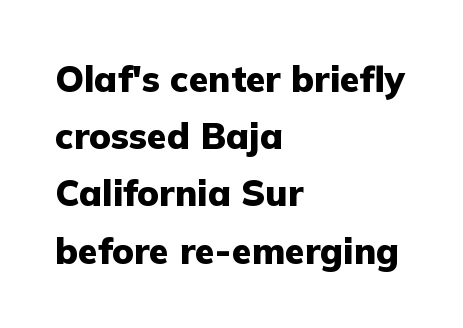
Only glyphs here, with clear space below each row. Here the designer chose a conventional face with non-uniform glyph widths. No italicization has been applied; the sample stays upright. Compared with typical body copy, the letter spacing here is the same. The typeface chosen for these lines omits serifs. Bold? Absolutely — the strokes are thick and heavy.
